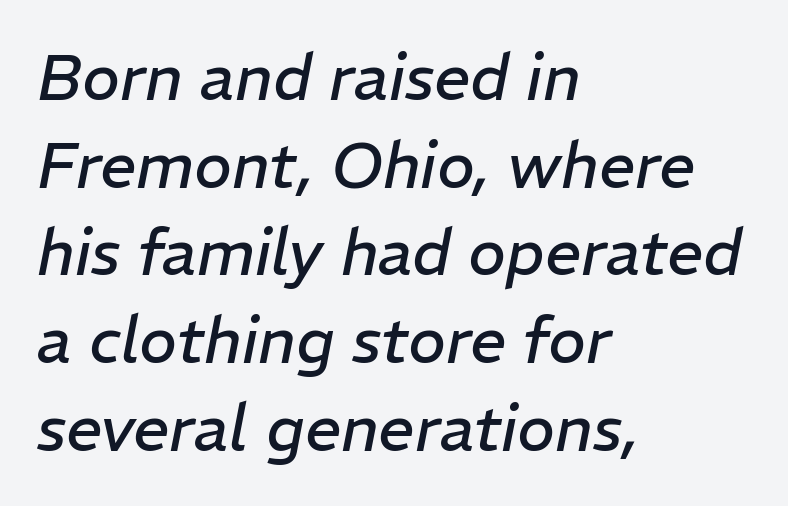
A bare baseline throughout the passage. The typography opts for an oblique posture over an upright one. Is this a fixed-width face? No — the glyphs have proportional, varying widths. The space between consecutive lines is moderate. The rendering anchors every line to the left-hand side. A typesetter would call this zero additional tracking.
